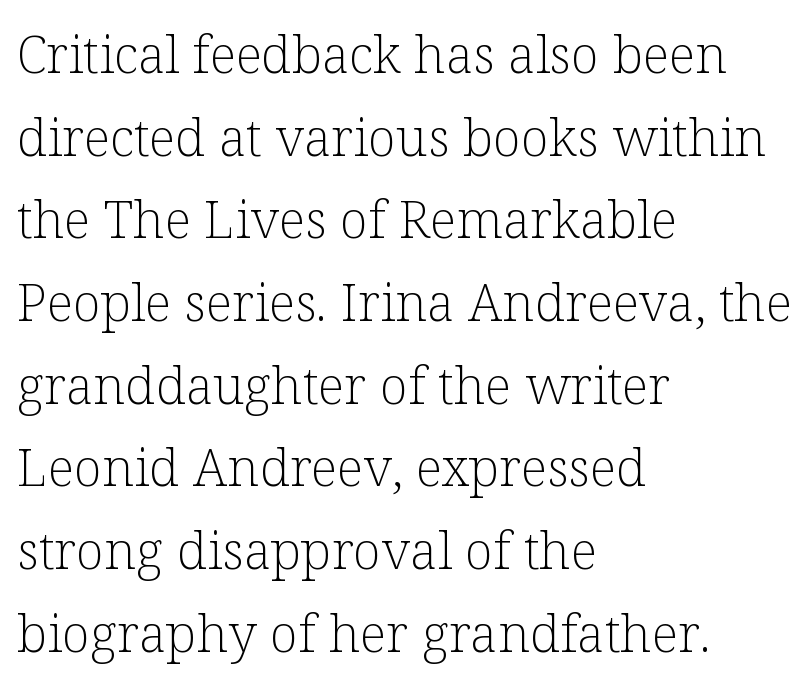
How would I describe the line gaps? Plain and ordinary. Heft: none added — not bold. Think of a printed novel: that variable character pitch is what you see here. Observe the ordinary spacing: letters are neighbours, not strangers. Old-style or modern, the face here clearly has serifs.
